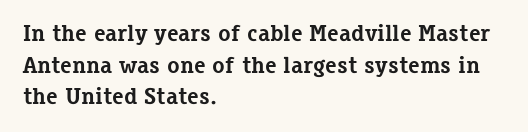
The lines are quadded left. Regular leading. Nothing unusual about the tracking: characters are spaced as the font intends. The font is running at its bold setting. Tall strokes in this sample are plumb rather than angled.
